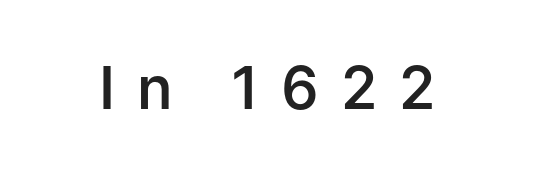
Q: Is the text bold? A: Semi-bold.
Q: Is the text italic (slanted)? A: No, it is upright.
Q: Is the typeface a serif or a sans-serif typeface? A: Sans-serif.
Q: Is the text underlined? A: No.
Q: Is the spacing between letters normal or unusually wide? A: Unusually wide.
Q: Width (condensed, normal, or wide)? A: Normal.
Q: Stroke contrast? A: Low.
Q: x-height? A: Medium.
Q: Monospaced? A: No.
